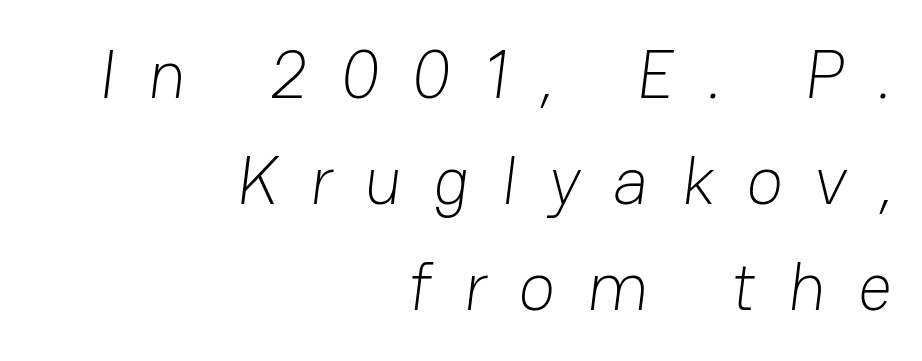
The image shows 68 px light sans-serif type; set right-aligned, normal line spacing (1.56x), unusually wide letter spacing (+0.47 em), not underlined; low stroke contrast and a medium x-height.
